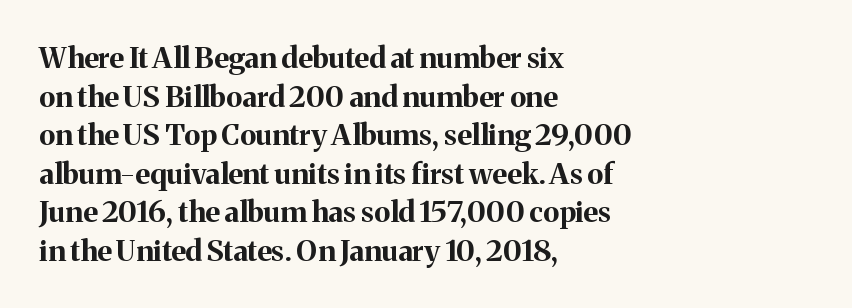
If you drew a line through each stem, it would be perfectly vertical. Here the designer chose a conventional face with non-uniform glyph widths. Between one letter and the next there's only the usual sliver of space. The glyphs in this specimen are seriffed. The block of text has a typical density, with ordinary space between rows.
